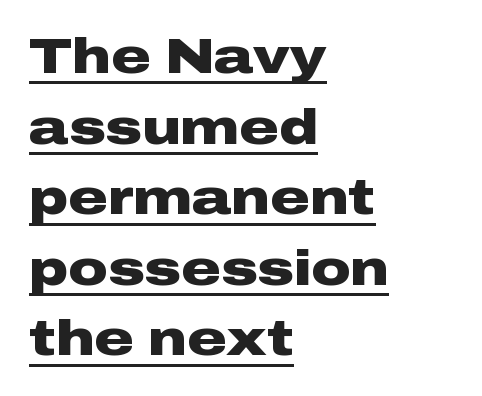
The image shows 49 px heavy, wide sans-serif type, upright; set left-aligned, normal line spacing (1.44x), normal letter spacing, underlined; low stroke contrast and a medium x-height.
